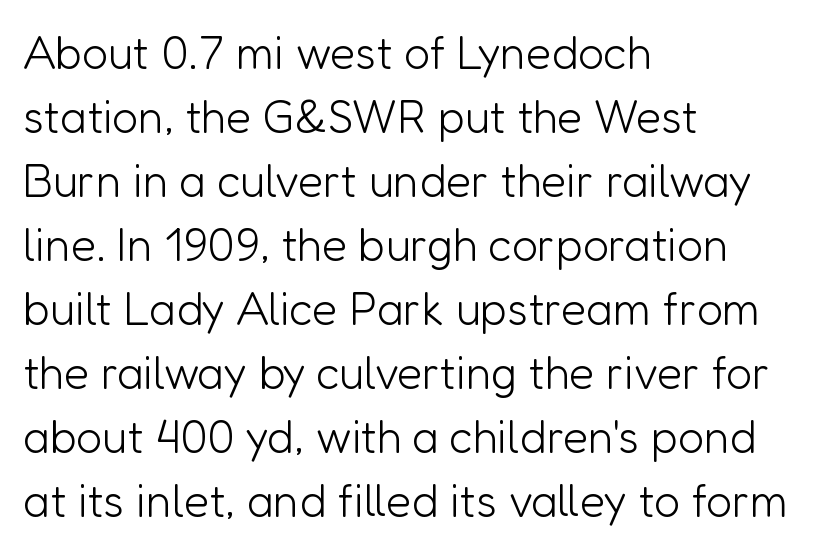
The image shows 46 px light sans-serif type, upright; set left-aligned, normal line spacing (1.39x), normal letter spacing, not underlined; low stroke contrast and a medium x-height.
